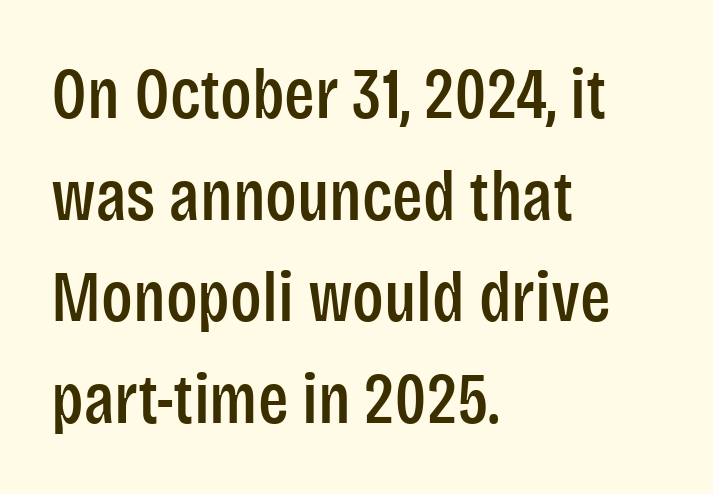
The image shows 71 px condensed sans-serif type, upright; set left-aligned, normal line spacing (1.43x), normal letter spacing, not underlined; low stroke contrast and a large x-height.
